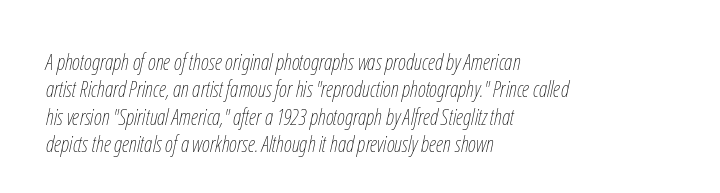
Honestly, the letter spacing is just normal — you wouldn't notice it. Caption: multi-line text, flush left, ragged right. Nobody drew a line under any word here. Successive baselines arrive at the customary interval.
